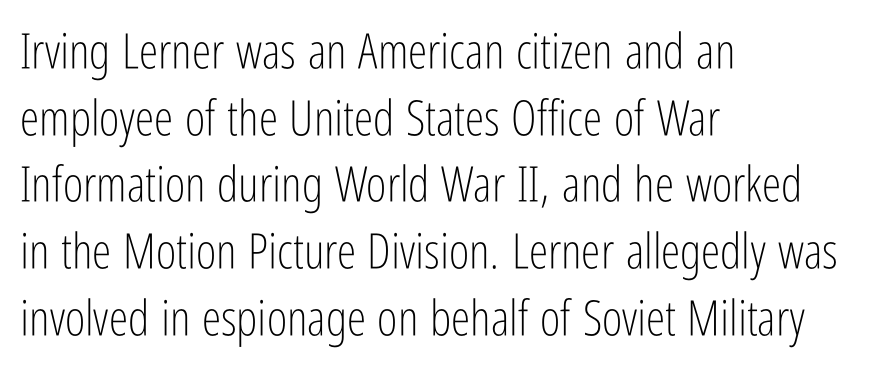
{"serif": "no", "italic": "no", "bold": "no", "weight": "light", "width": "condensed", "stroke_contrast": "low", "x_height": "medium", "monospaced": "no", "underline": "no", "align": "left", "line_spacing": "normal", "line_spacing_ratio": 1.36, "letter_spacing": "normal", "letter_spacing_em": 0.0, "glyph_px": 49}
